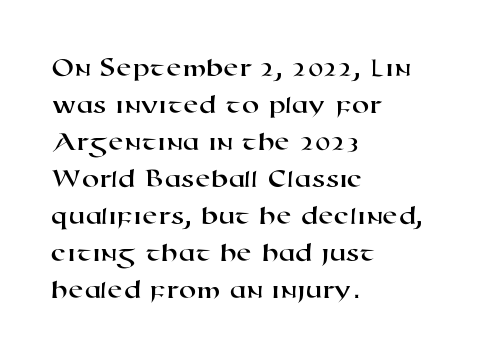
{"serif": "no", "width": "wide", "stroke_contrast": "high", "x_height": "medium", "monospaced": "no", "underline": "no", "align": "left", "line_spacing": "normal", "line_spacing_ratio": 1.32, "letter_spacing": "normal", "letter_spacing_em": 0.0, "glyph_px": 28}
